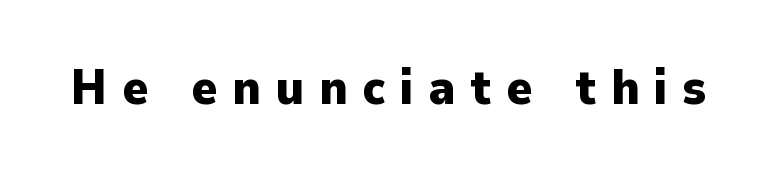
{"serif": "no", "italic": "no", "bold": "yes", "weight": "heavy", "width": "normal", "stroke_contrast": "low", "x_height": "medium", "monospaced": "no", "underline": "no", "letter_spacing": "wide", "letter_spacing_em": 0.3, "glyph_px": 49}
